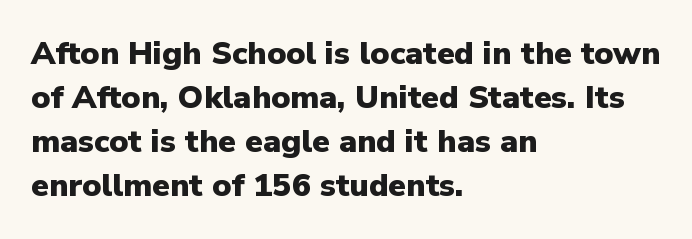
Notice how thick the strokes are: this is what a full bold looks like. What stands out about the letter spacing? Nothing — it is the standard amount. The typeface chosen for these lines omits serifs. The lettering holds an erect, upright posture throughout. Visually the block forms a straight wall on the left and a jagged coastline on the right.
